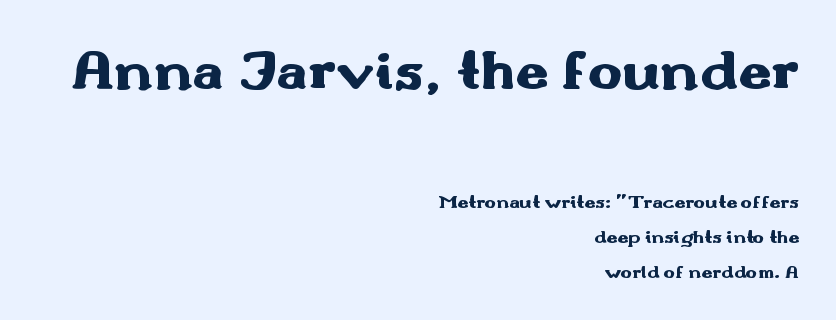
{"serif": "no", "italic": "no", "bold": "yes", "weight": "heavy", "width": "wide", "stroke_contrast": "medium", "x_height": "small", "monospaced": "no", "underline": "no", "align": "right", "line_spacing_ratio": 1.85, "letter_spacing": "normal", "letter_spacing_em": 0.0, "larger_block": "first", "size_ratio": 3.05, "glyph_px": 58}
